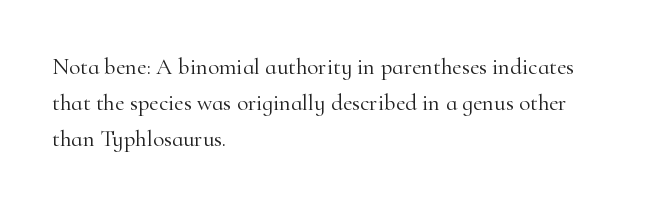
The image shows 23 px text type, upright; set left-aligned, normal line spacing (1.57x), normal letter spacing, not underlined.
